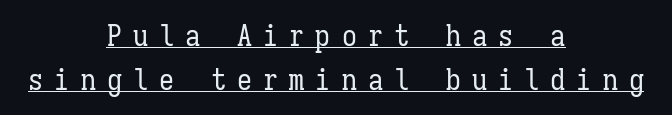
The image shows 30 px regular-weight, condensed type, upright, monospaced; set centered, normal line spacing (1.46x), unusually wide letter spacing (+0.37 em), underlined; low stroke contrast and a medium x-height.
